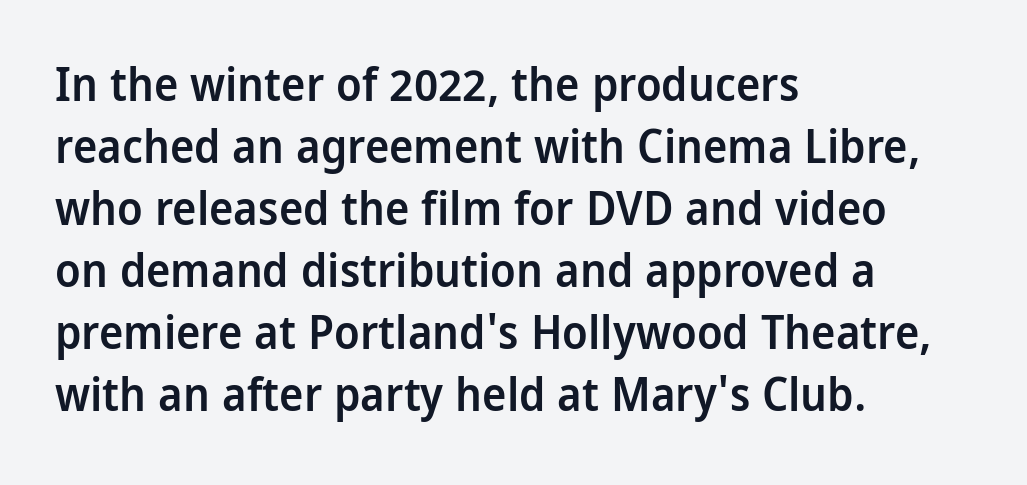
The compositor pushed each line to the left boundary. Is the letter spacing exaggerated? No — it looks like the ordinary default. Nope, not italic — everything's standing straight. Just letters on the line, the space beneath them empty. This is the in-between weight designers call semibold or demi. Nothing sits at the stroke ends, so this counts as sans-serif.
